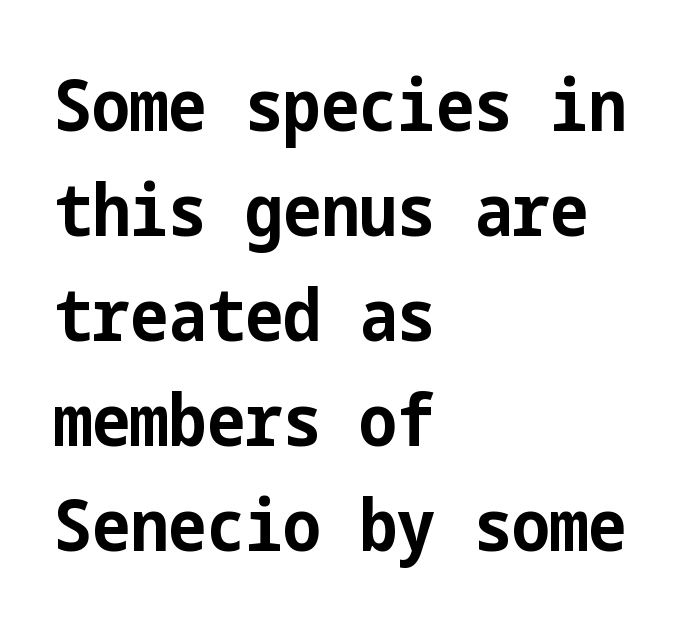
The image shows 72 px bold, condensed sans-serif type, upright; set left-aligned, normal line spacing (1.46x), normal letter spacing, not underlined; low stroke contrast and a medium x-height.
